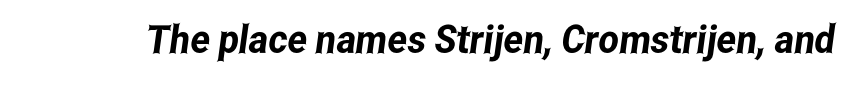
The image shows 39 px condensed sans-serif type; set normal letter spacing, not underlined; low stroke contrast and a medium x-height.
